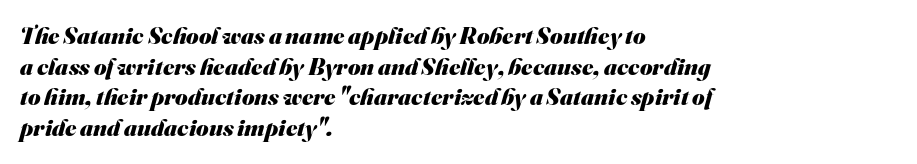
Q: Is the text bold? A: Yes.
Q: Is the text underlined? A: No.
Q: How is the paragraph aligned? A: Left-aligned.
Q: Is the spacing between letters normal or unusually wide? A: Normal.
Q: Is the spacing between lines tight, normal or loose? A: Normal.
